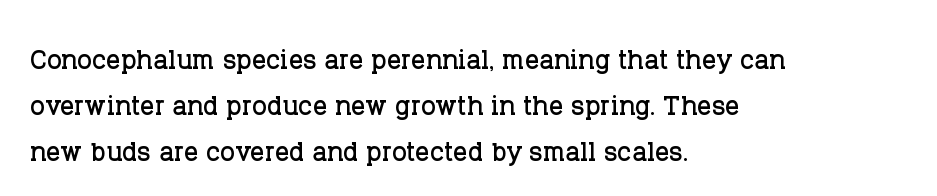
Q: Is the text italic (slanted)? A: No, it is upright.
Q: Is the typeface a serif or a sans-serif typeface? A: Serif.
Q: Is the text underlined? A: No.
Q: How is the paragraph aligned? A: Left-aligned.
Q: Is the spacing between letters normal or unusually wide? A: Normal.
Q: Is the spacing between lines tight, normal or loose? A: Normal.
Q: Width (condensed, normal, or wide)? A: Normal.
Q: Stroke contrast? A: Low.
Q: x-height? A: Large.
Q: Monospaced? A: No.
